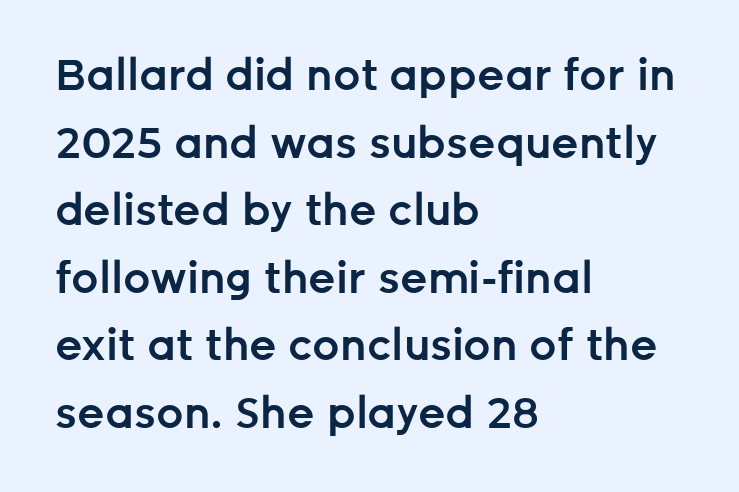
Q: Is the text bold? A: Semi-bold.
Q: Is the text italic (slanted)? A: No, it is upright.
Q: Is the typeface a serif or a sans-serif typeface? A: Sans-serif.
Q: Is the text underlined? A: No.
Q: How is the paragraph aligned? A: Left-aligned.
Q: Is the spacing between letters normal or unusually wide? A: Normal.
Q: Is the spacing between lines tight, normal or loose? A: Normal.
Q: Width (condensed, normal, or wide)? A: Normal.
Q: Stroke contrast? A: Low.
Q: x-height? A: Medium.
Q: Monospaced? A: No.
